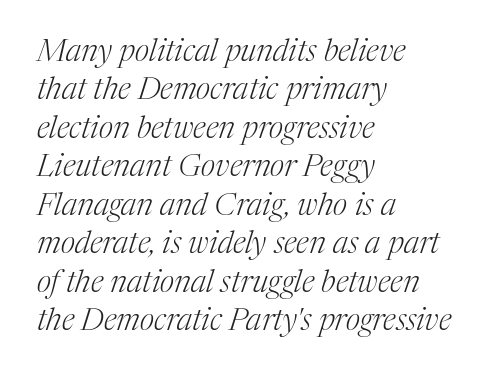
The image shows 31 px light serif type, italic (leaning right); set left-aligned, line spacing 1.24x, normal letter spacing, not underlined; medium stroke contrast and a medium x-height.
